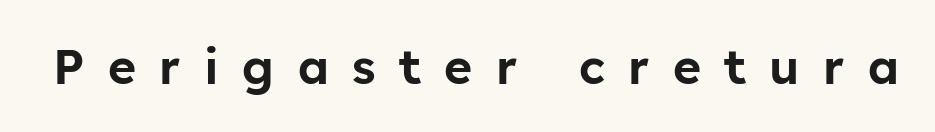
Q: Is the text italic (slanted)? A: No, it is upright.
Q: Is the typeface a serif or a sans-serif typeface? A: Sans-serif.
Q: Is the text underlined? A: No.
Q: Is the spacing between letters normal or unusually wide? A: Unusually wide.
Q: Width (condensed, normal, or wide)? A: Normal.
Q: Stroke contrast? A: Low.
Q: x-height? A: Medium.
Q: Monospaced? A: No.
